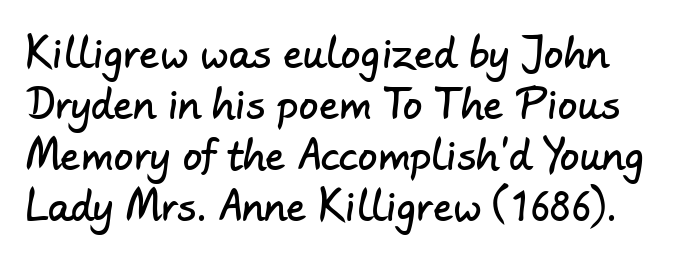
Proportional: the letters do not fall into vertical columns. The typeface chosen for these lines omits serifs. This block has exactly the height ordinary leading produces. There is no visible air inserted between adjacent glyphs. Rule under the text: the space is simply empty.
